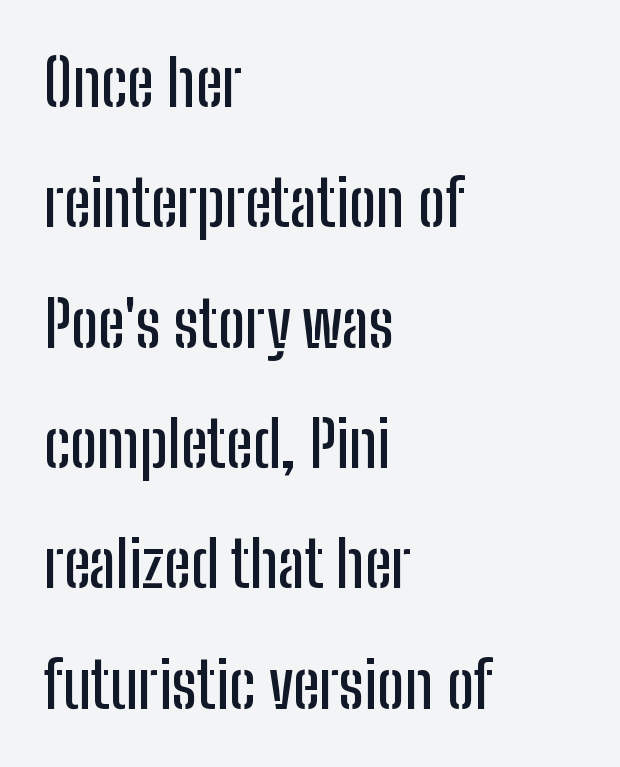
The image shows 64 px condensed sans-serif type, upright; set left-aligned, line spacing 1.88x, normal letter spacing, not underlined; low stroke contrast and a medium x-height.
